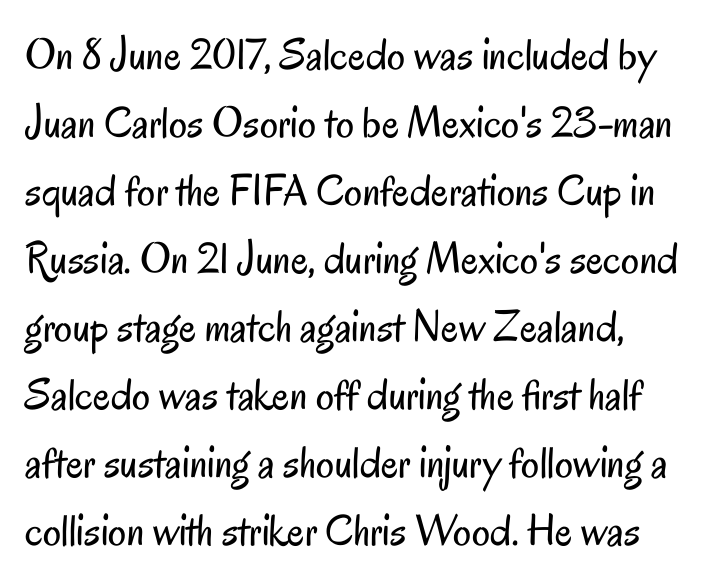
{"serif": "no", "italic": "no", "bold": "no", "weight": "regular", "width": "condensed", "stroke_contrast": "low", "x_height": "small", "monospaced": "no", "underline": "no", "line_spacing": "normal", "line_spacing_ratio": 1.51, "letter_spacing": "normal", "letter_spacing_em": 0.0, "glyph_px": 45}
